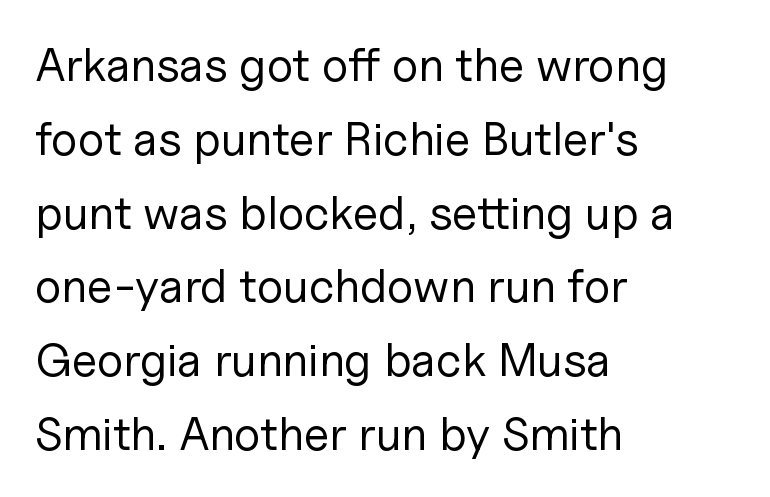
Varying glyph widths throughout — classic text-font behaviour. Nothing heavy about these letters — not bold at all. Teacher's note: observe the even left margin — that is flush-left alignment. The face used here is rendered with its standard letterfit. Does the lettering tilt? It doesn't — this is upright. Does the type have serifs? No, each stem ends abruptly.
